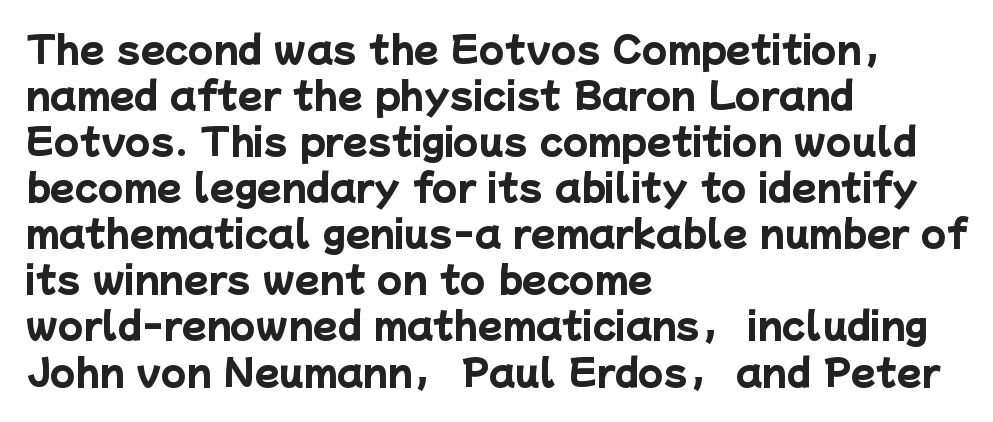
Is there much room between lines? A standard amount, neither cramped nor airy. The gaps between neighbouring characters are ordinary and unremarkable. The specimen omits any rule beneath the text block's lines. I'd call this a sans setting — the letters go barefoot. Is this a fixed-width face? No — the glyphs have proportional, varying widths.
